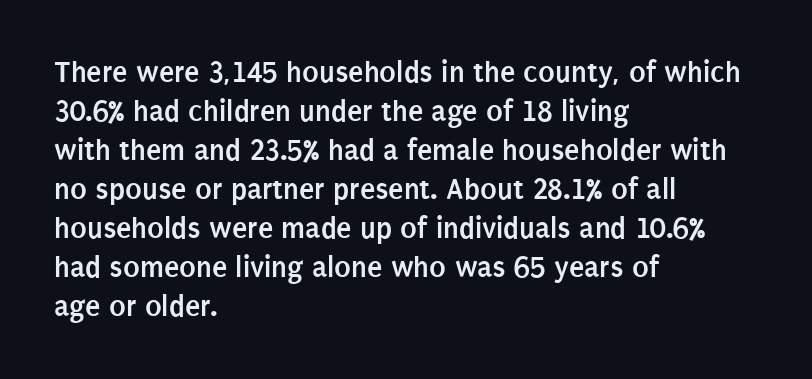
The image shows 31 px semibold, condensed sans-serif type, upright; set left-aligned, normal line spacing (1.26x), normal letter spacing, not underlined; low stroke contrast and a large x-height.
